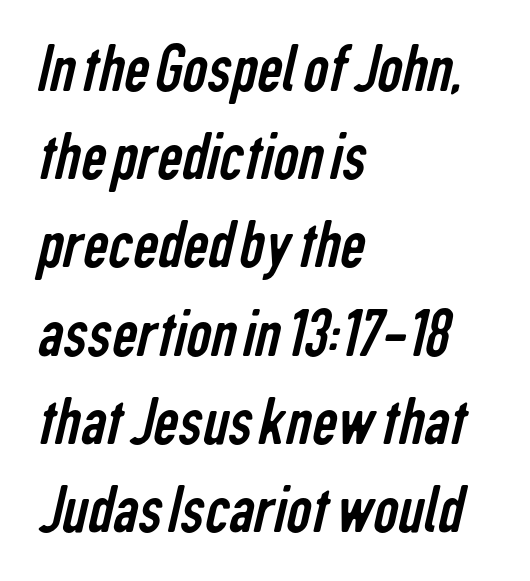
The image shows 70 px regular-weight, condensed sans-serif type; set left-aligned, normal line spacing (1.26x), normal letter spacing, not underlined; low stroke contrast and a medium x-height.
